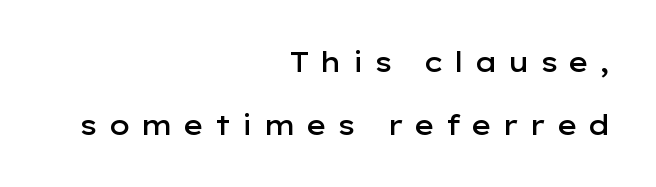
The image shows 27 px text type, upright; set right-aligned, loose line spacing (2.33x), unusually wide letter spacing (+0.35 em), not underlined.
